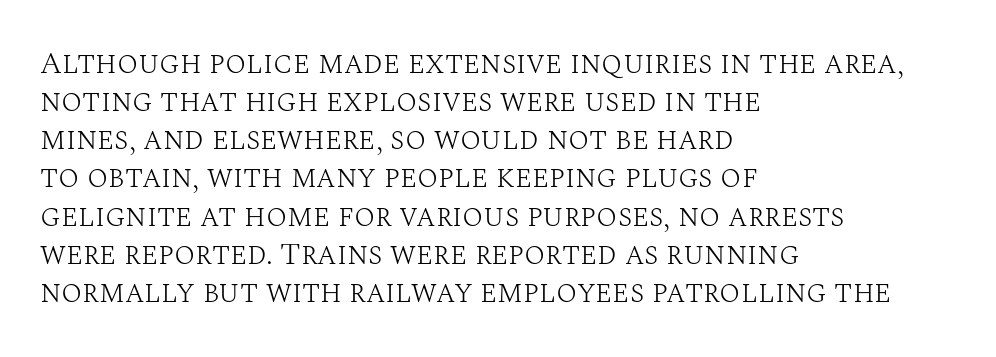
Q: Is the text bold? A: No.
Q: Is the text italic (slanted)? A: No, it is upright.
Q: Is the typeface a serif or a sans-serif typeface? A: Serif.
Q: Is the text underlined? A: No.
Q: How is the paragraph aligned? A: Left-aligned.
Q: Is the spacing between letters normal or unusually wide? A: Normal.
Q: Width (condensed, normal, or wide)? A: Normal.
Q: Stroke contrast? A: Medium.
Q: x-height? A: Large.
Q: Monospaced? A: No.
